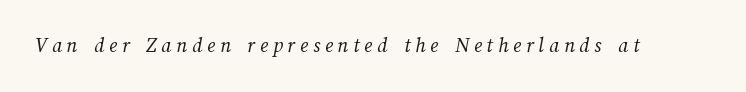
Loose tracking; the words dissolve into strings of separated letters. The string is rendered with underlining switched off. The letterforms sit at book weight or below.
